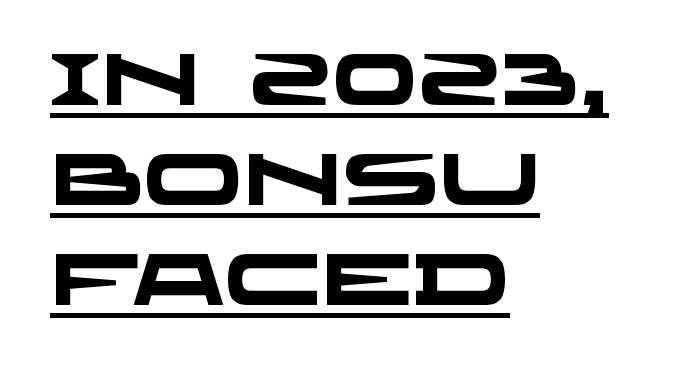
Q: Is the text bold? A: Yes.
Q: Is the typeface a serif or a sans-serif typeface? A: Sans-serif.
Q: Is the text underlined? A: Yes.
Q: How is the paragraph aligned? A: Left-aligned.
Q: Is the spacing between letters normal or unusually wide? A: Normal.
Q: Is the spacing between lines tight, normal or loose? A: Normal.
Q: Width (condensed, normal, or wide)? A: Wide.
Q: Stroke contrast? A: Low.
Q: x-height? A: Large.
Q: Monospaced? A: No.
